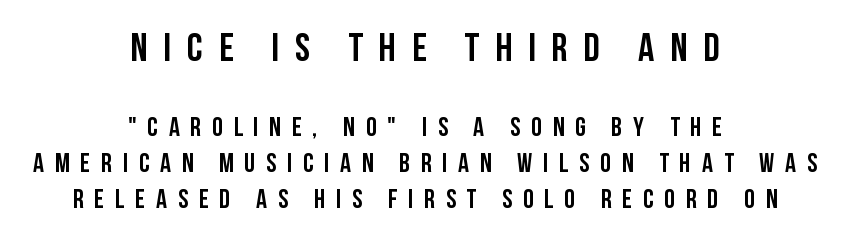
You can tell it's not italic because the verticals are truly vertical. Is this a fixed-width face? No — the glyphs have proportional, varying widths. A typesetter would call this leading conventional body-copy spacing. Quick note: underline off. Substantial extra tracking has been applied to these lines. Classification — sans serif.
